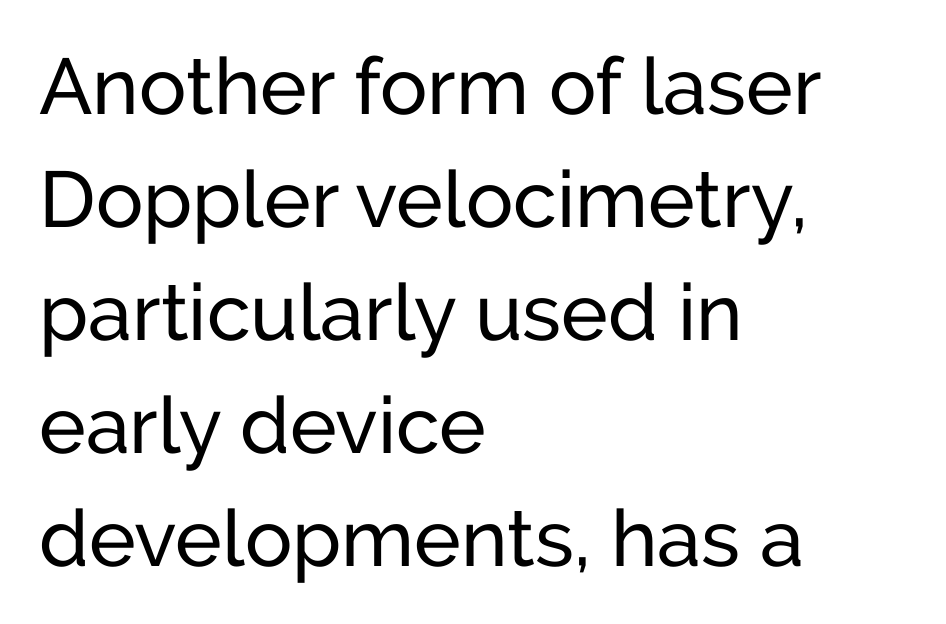
{"serif": "no", "italic": "no", "width": "normal", "stroke_contrast": "low", "x_height": "medium", "monospaced": "no", "underline": "no", "align": "left", "line_spacing": "normal", "line_spacing_ratio": 1.43, "letter_spacing": "normal", "letter_spacing_em": 0.0, "glyph_px": 79}
